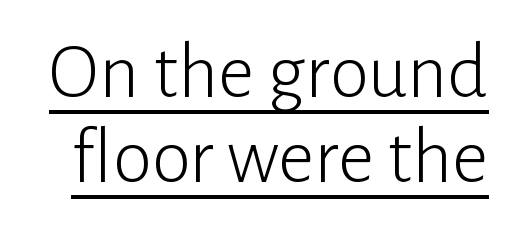
{"serif": "no", "italic": "no", "bold": "no", "weight": "light", "width": "normal", "stroke_contrast": "low", "x_height": "medium", "monospaced": "no", "underline": "yes", "line_spacing": "tight", "line_spacing_ratio": 1.07, "letter_spacing": "normal", "letter_spacing_em": 0.0, "glyph_px": 79}
